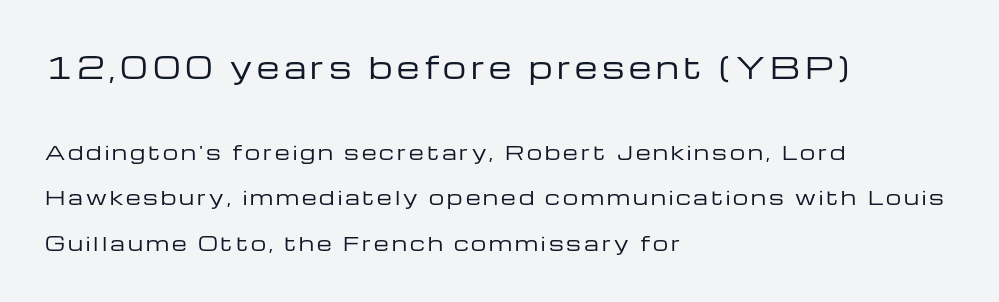
Q: Is the text bold? A: No.
Q: Is the text italic (slanted)? A: No, it is upright.
Q: Is the typeface a serif or a sans-serif typeface? A: Sans-serif.
Q: Is the text underlined? A: No.
Q: How is the paragraph aligned? A: Left-aligned.
Q: Is the spacing between lines tight, normal or loose? A: Loose.
Q: Which block of text is set in a larger size, the first (top) or the second (bottom)? A: The first (top) one.
Q: Width (condensed, normal, or wide)? A: Wide.
Q: Stroke contrast? A: Low.
Q: x-height? A: Medium.
Q: Monospaced? A: No.
